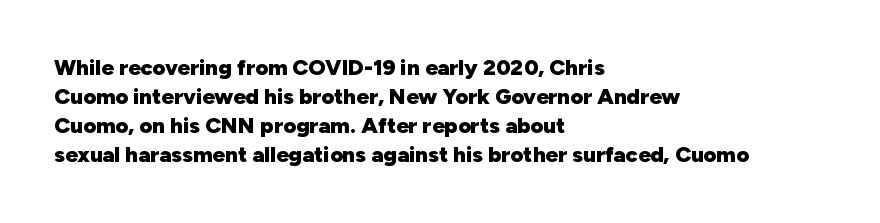
The image shows 22 px bold type, upright; set left-aligned, normal line spacing (1.32x), normal letter spacing, not underlined.
